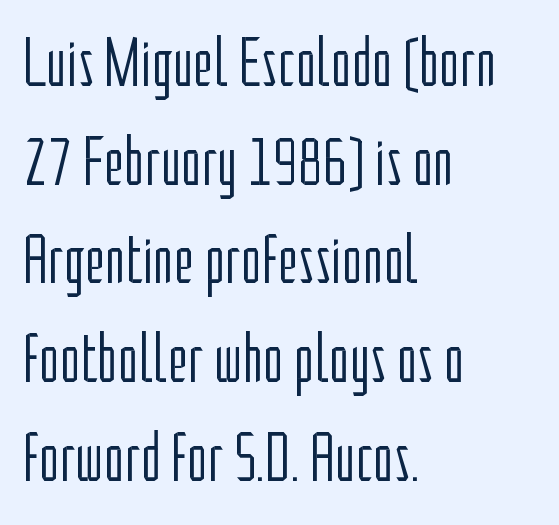
The image shows 70 px light, condensed sans-serif type, upright; set left-aligned, normal line spacing (1.41x), normal letter spacing, not underlined; low stroke contrast and a medium x-height.
